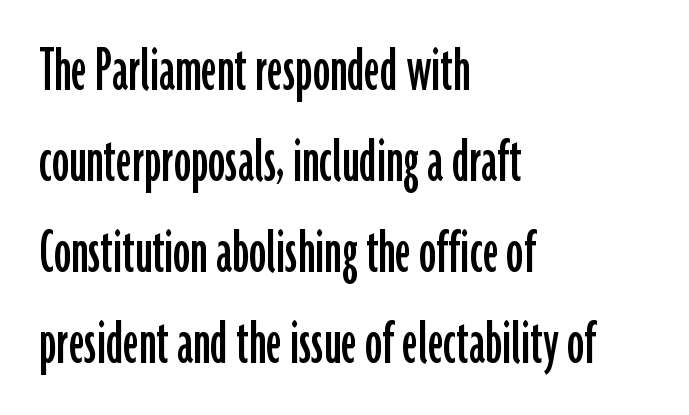
The image shows 68 px condensed sans-serif type, upright; set left-aligned, normal line spacing (1.34x), normal letter spacing, not underlined; low stroke contrast and a medium x-height.
